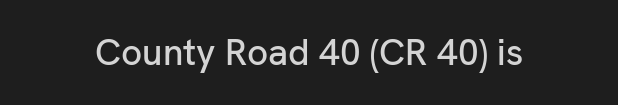
Spacing between characters is what you'd get straight out of the box. Just letters on the line, the space beneath them empty. This rendering employs a face without finishing strokes, i.e., a sans-serif. Each letter keeps its own natural width here, so spacing adapts to shape. Quick note: not italic, upright.
